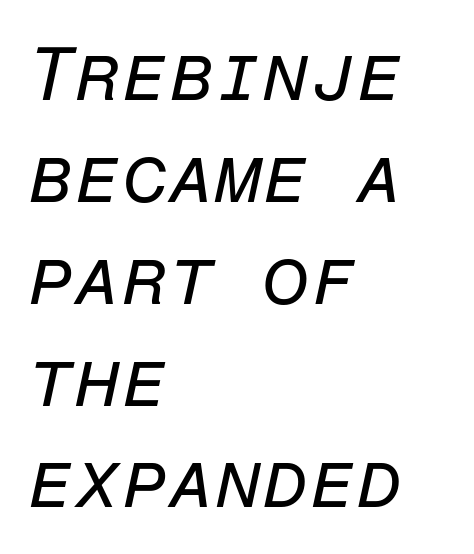
{"italic": "yes", "lean": "right", "slant_degrees": 12, "bold": "no", "weight": "regular", "width": "normal", "stroke_contrast": "low", "x_height": "medium", "monospaced": "yes", "underline": "no", "align": "left", "line_spacing": "normal", "line_spacing_ratio": 1.34, "letter_spacing": "normal", "letter_spacing_em": 0.0, "glyph_px": 76}
